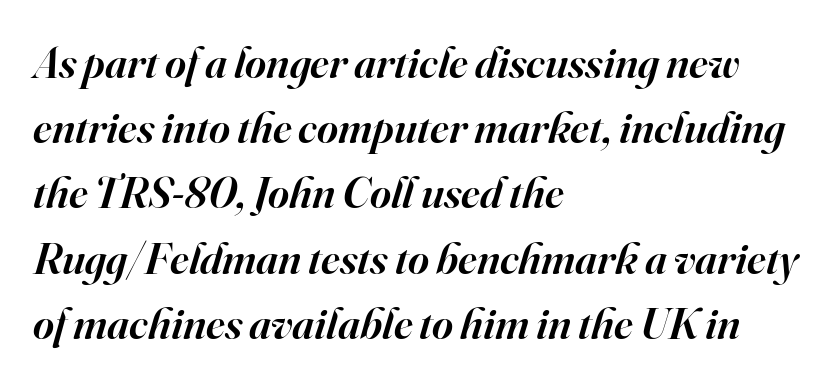
{"serif": "yes", "italic": "yes", "lean": "right", "slant_degrees": 16, "bold": "semi", "weight": "semibold", "width": "normal", "stroke_contrast": "high", "x_height": "small", "monospaced": "no", "underline": "no", "align": "left", "line_spacing": "normal", "line_spacing_ratio": 1.45, "letter_spacing": "normal", "letter_spacing_em": 0.0, "glyph_px": 45}
